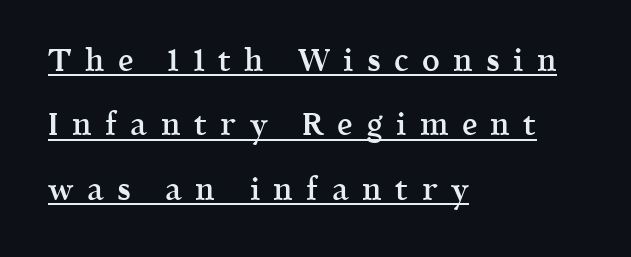
{"serif": "yes", "italic": "no", "bold": "semi", "weight": "semibold", "width": "normal", "x_height": "medium", "monospaced": "no", "underline": "yes", "align": "left", "line_spacing": "loose", "line_spacing_ratio": 2.08, "letter_spacing": "wide", "letter_spacing_em": 0.43, "glyph_px": 31}
